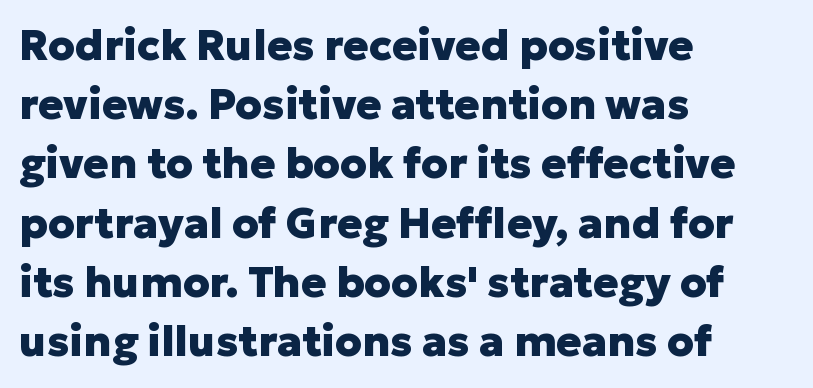
{"serif": "no", "italic": "no", "bold": "yes", "weight": "heavy", "width": "normal", "stroke_contrast": "low", "x_height": "medium", "monospaced": "no", "underline": "no", "align": "left", "line_spacing": "normal", "line_spacing_ratio": 1.41, "letter_spacing": "normal", "letter_spacing_em": 0.0, "glyph_px": 42}
